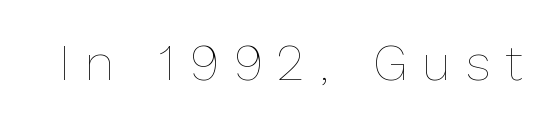
{"italic": "no", "bold": "no", "weight": "thin", "width": "normal", "stroke_contrast": "low", "x_height": "medium", "monospaced": "no", "underline": "no", "letter_spacing": "wide", "letter_spacing_em": 0.31, "glyph_px": 50}
